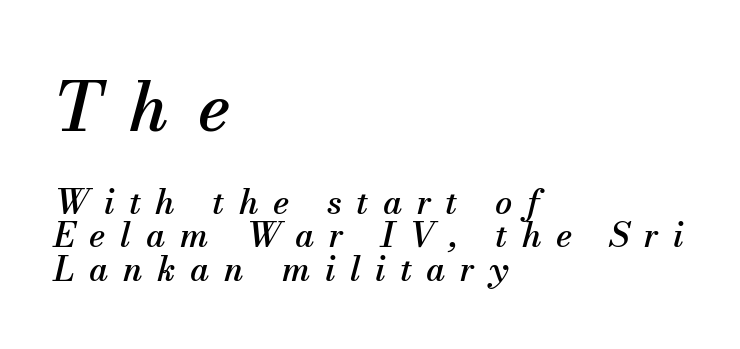
The image shows 68 px serif type, italic (leaning right); set left-aligned, tight line spacing (0.98x), unusually wide letter spacing (+0.43 em), not underlined; the first (top) block is 2.0x larger; medium stroke contrast and a small x-height.
